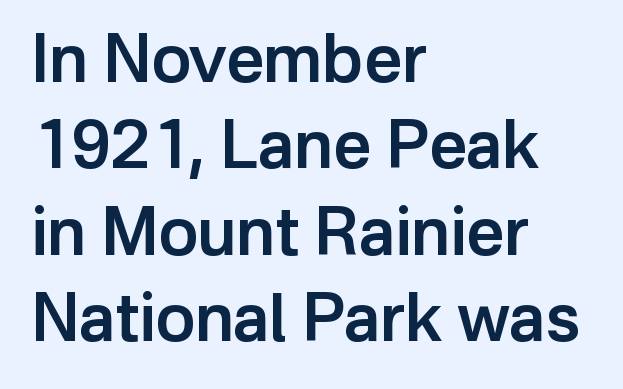
The image shows 66 px semibold sans-serif type, upright; set left-aligned, normal line spacing (1.31x), normal letter spacing, not underlined; low stroke contrast and a medium x-height.
